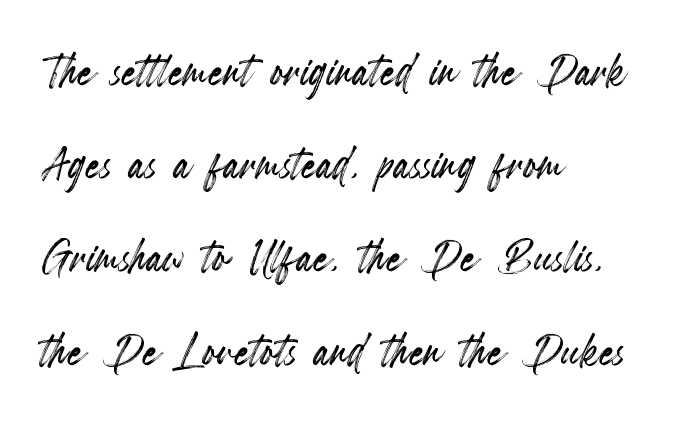
Underlining? Definitely not there. Do the characters align in a grid? No, the font is proportional. The rag falls on the right side of this text block. The lines sit at an ordinary, default distance from one another.
